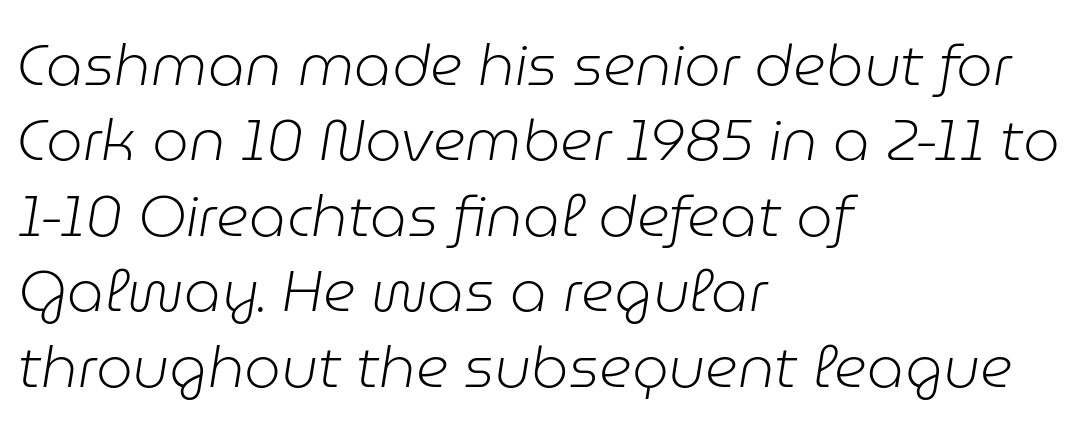
The image shows 58 px light type, italic (leaning right); set left-aligned, normal line spacing (1.3x), normal letter spacing, not underlined; low stroke contrast and a medium x-height.
